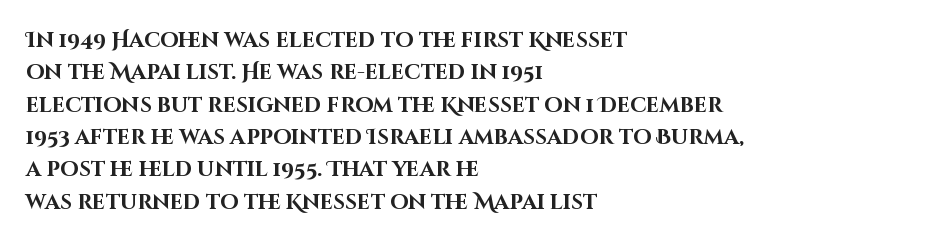
Unlike italic type, these characters show no tilt at all. Line starts are locked; line ends wander. Characters follow at the spacing the type designer built in. On the weight axis this lands at bold, roughly 700. The passage shown is not underscored anywhere.
